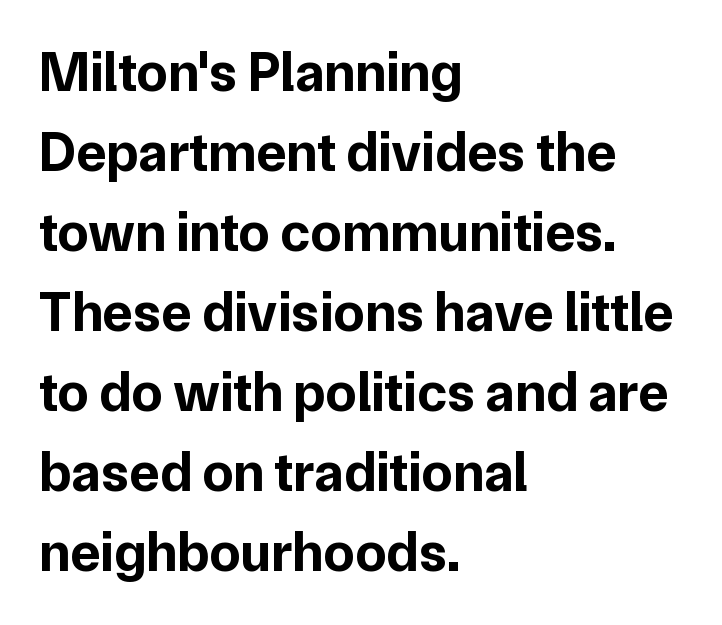
{"serif": "no", "italic": "no", "bold": "yes", "weight": "bold", "width": "normal", "stroke_contrast": "low", "x_height": "medium", "monospaced": "no", "underline": "no", "align": "left", "line_spacing": "normal", "line_spacing_ratio": 1.43, "letter_spacing": "normal", "letter_spacing_em": 0.0, "glyph_px": 56}
